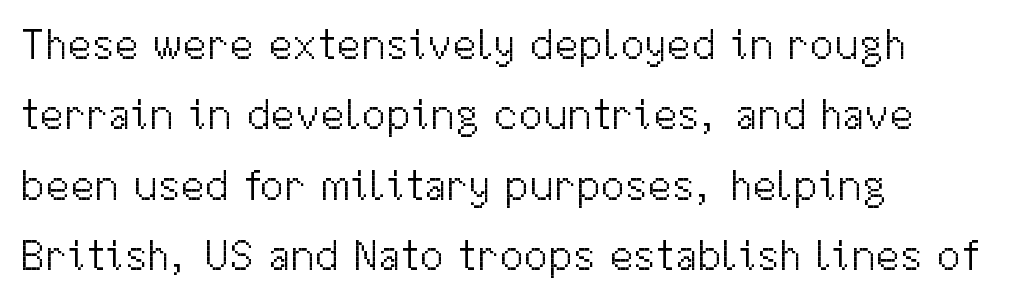
Q: Is the text bold? A: No.
Q: Is the text italic (slanted)? A: No, it is upright.
Q: Is the typeface a serif or a sans-serif typeface? A: Sans-serif.
Q: Is the text underlined? A: No.
Q: How is the paragraph aligned? A: Left-aligned.
Q: Is the spacing between letters normal or unusually wide? A: Normal.
Q: Is the spacing between lines tight, normal or loose? A: Normal.
Q: Width (condensed, normal, or wide)? A: Normal.
Q: Stroke contrast? A: Medium.
Q: x-height? A: Medium.
Q: Monospaced? A: No.
